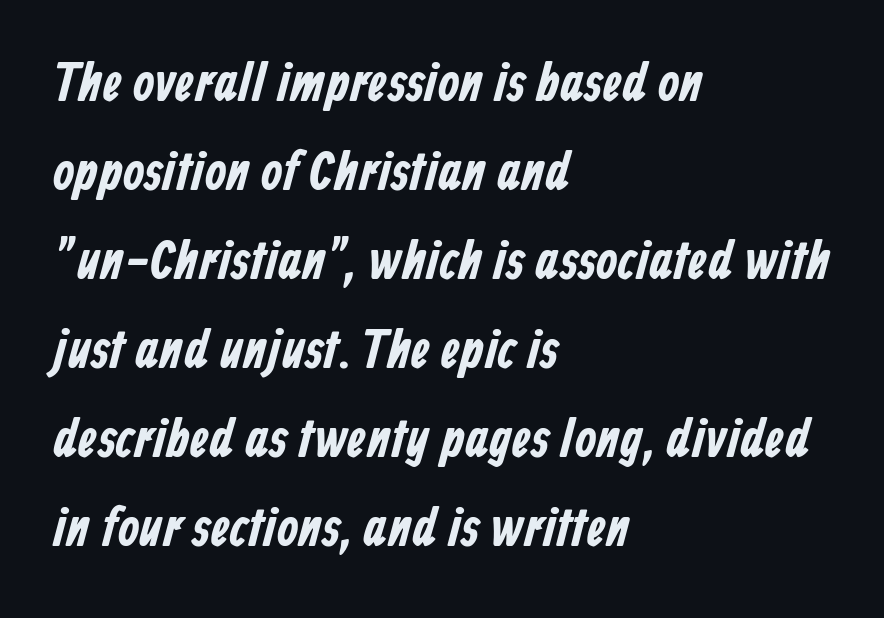
{"serif": "no", "width": "condensed", "stroke_contrast": "low", "x_height": "medium", "monospaced": "no", "underline": "no", "align": "left", "line_spacing": "normal", "line_spacing_ratio": 1.62, "letter_spacing": "normal", "letter_spacing_em": 0.0, "glyph_px": 55}
